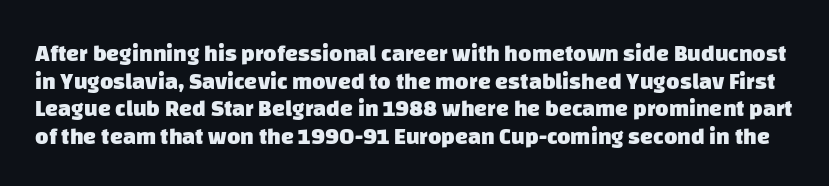
The image shows 23 px bold type; set line spacing 1.2x, normal letter spacing, not underlined.
